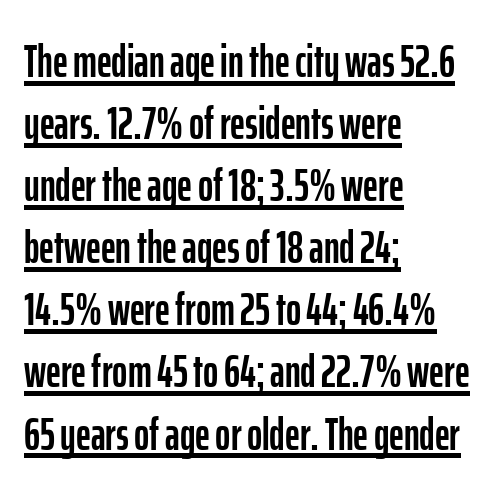
The image shows 46 px condensed sans-serif type, upright; set left-aligned, normal line spacing (1.35x), normal letter spacing, underlined; low stroke contrast and a medium x-height.
